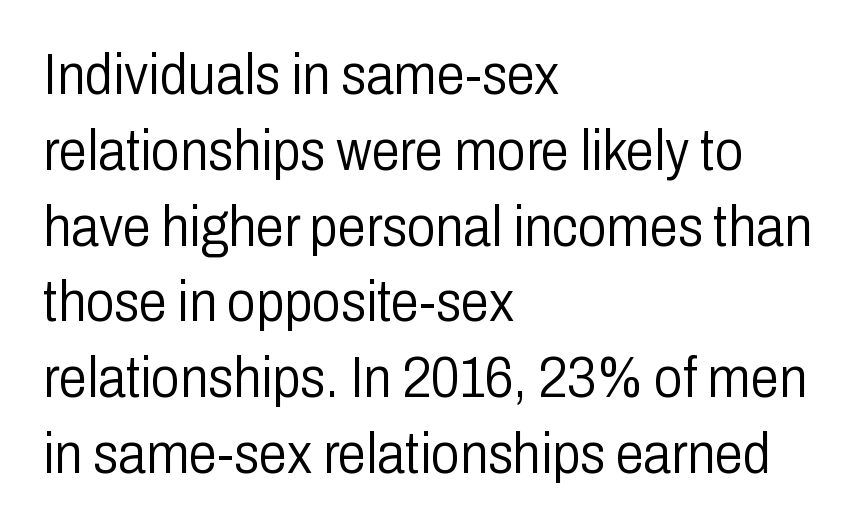
This sample is left-justified, so line endings fall wherever the words run out. Think standard paragraph weight, or any step lighter than that. Underlining? Definitely not there. Grotesque or geometric, the face here clearly has no serifs.
